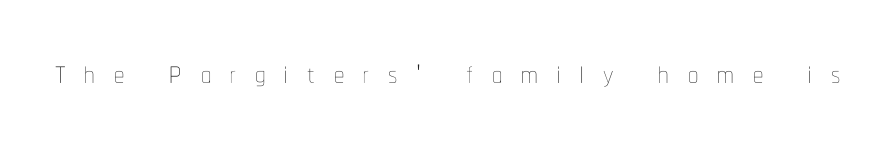
{"italic": "no", "bold": "no", "weight": "thin", "width": "condensed", "stroke_contrast": "low", "x_height": "medium", "monospaced": "no", "underline": "no", "letter_spacing": "wide", "letter_spacing_em": 0.46, "glyph_px": 41}
